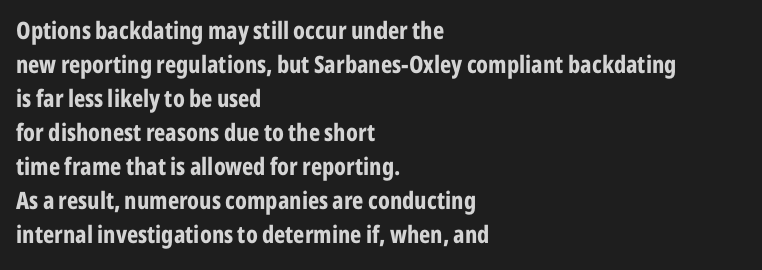
The image shows 24 px bold type, upright; set left-aligned, normal line spacing (1.42x), normal letter spacing, not underlined.
